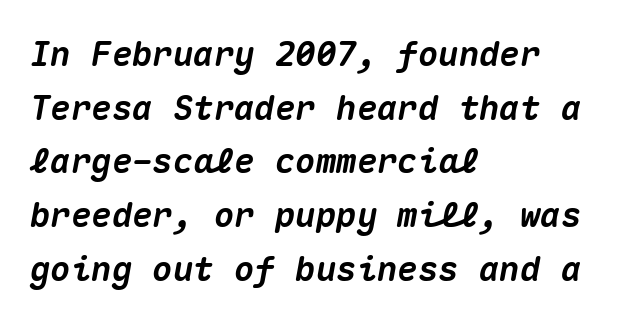
The image shows 34 px heavy type, italic (leaning right), monospaced; set left-aligned, normal line spacing (1.58x), normal letter spacing, not underlined; medium stroke contrast and a medium x-height.
